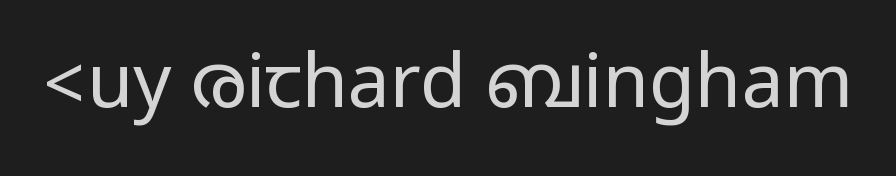
{"serif": "no", "italic": "no", "bold": "no", "weight": "regular", "width": "condensed", "stroke_contrast": "low", "underline": "no", "letter_spacing": "normal", "letter_spacing_em": 0.0, "glyph_px": 75}
